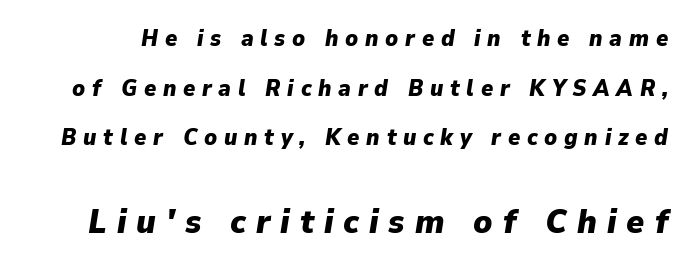
The image shows 34 px heavy type, italic (leaning right); set loose line spacing (2.16x), unusually wide letter spacing (+0.29 em), not underlined; the second (bottom) block is 1.48x larger; low stroke contrast and a medium x-height.
